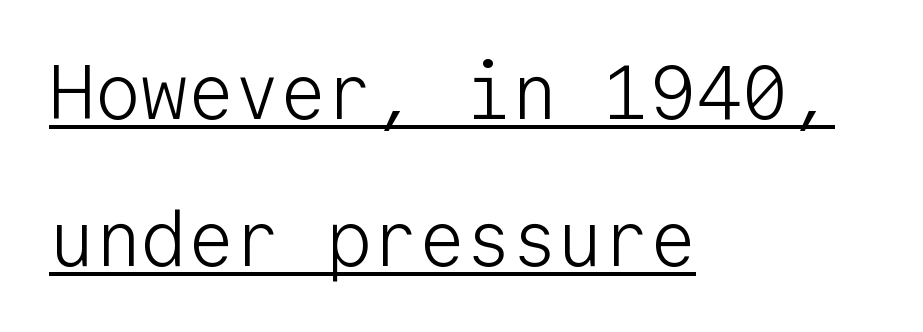
The typesetter chose a ragged-right arrangement here. Every word sits above its own underline. Is this a fixed-width face? Yes — each glyph sits in an identical cell. The rendering uses a large line-height, opening up the rows.
